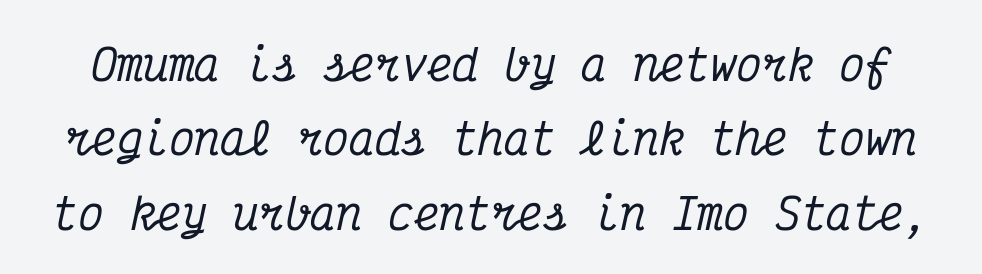
The rendering keeps characters at their native spacing. Slanted lettering throughout. Small tapered or slab feet sit at the stroke ends, so this counts as serif. Each letter, wide or thin by design, is forced into the same width here.
